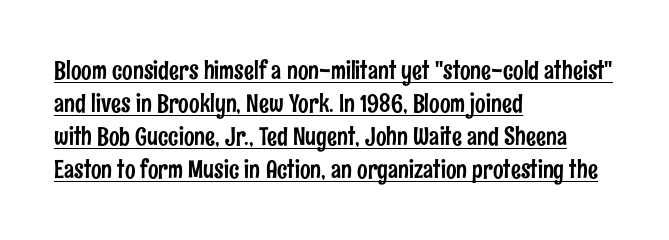
The image shows 25 px text type, upright; set left-aligned, normal line spacing (1.32x), normal letter spacing, underlined.
